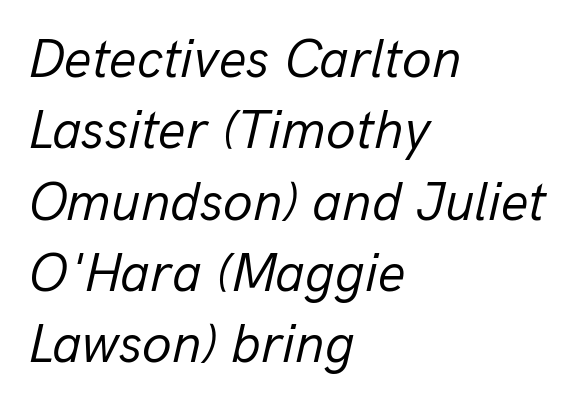
Q: Is the text bold? A: No.
Q: Is the text italic (slanted)? A: Yes, it leans right by about 13 degrees.
Q: Is the text underlined? A: No.
Q: How is the paragraph aligned? A: Left-aligned.
Q: Is the spacing between letters normal or unusually wide? A: Normal.
Q: Is the spacing between lines tight, normal or loose? A: Normal.
Q: Width (condensed, normal, or wide)? A: Normal.
Q: Stroke contrast? A: Low.
Q: x-height? A: Medium.
Q: Monospaced? A: No.
